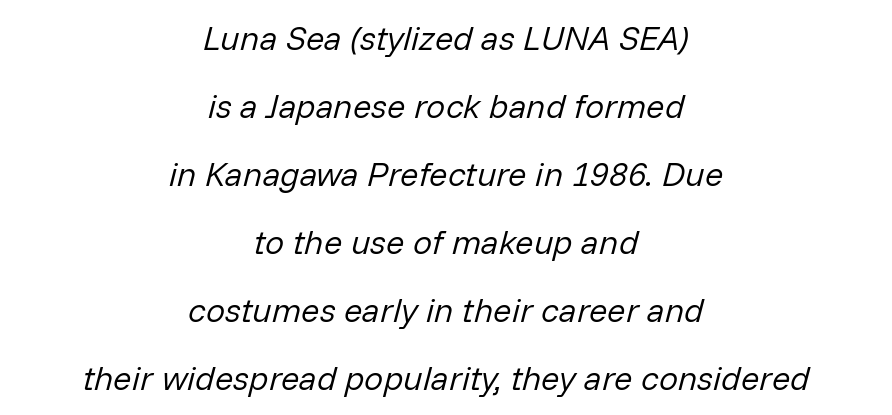
{"italic": "yes", "lean": "right", "slant_degrees": 14, "bold": "no", "weight": "regular", "width": "normal", "stroke_contrast": "low", "x_height": "medium", "monospaced": "no", "underline": "no", "align": "center", "line_spacing": "loose", "line_spacing_ratio": 2.0, "letter_spacing": "normal", "letter_spacing_em": 0.0, "glyph_px": 34}
